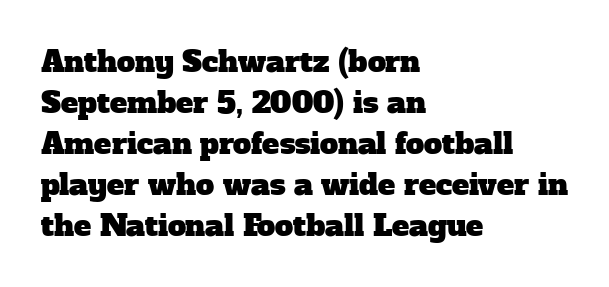
The image shows 29 px serif type; set left-aligned, normal line spacing (1.41x), normal letter spacing, not underlined; low stroke contrast and a medium x-height.
